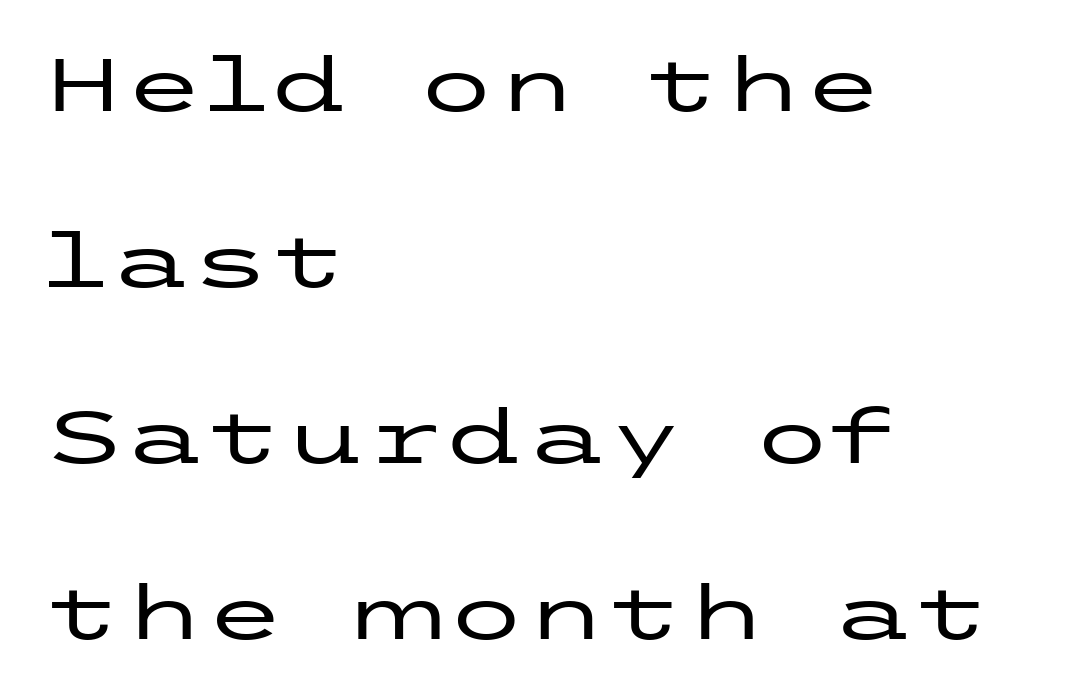
What stands out about the letter spacing? Nothing — it is the standard amount. The compositor pushed each line to the left boundary. Descenders are the only things crossing below the line. A typesetter would mark this as roman, not italic. You could fit nearly another row in the gap between these rows.
